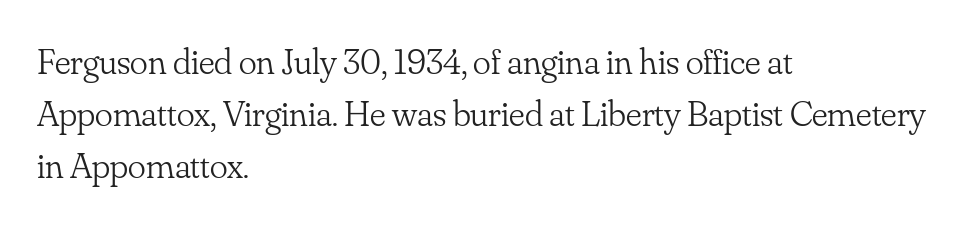
Rows of type keep a routine distance in the vertical direction. The weight tops out at a normal text grade. Italic: no, the glyphs are upright roman. Note the varied advance widths — an 'i' is clearly narrower than an 'm'. Characters follow at the spacing the type designer built in. Check the space under the baseline: it is left empty.
